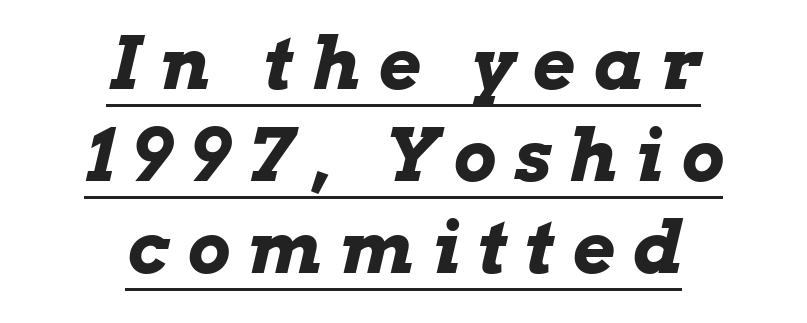
Q: Is the text bold? A: Yes.
Q: Is the text italic (slanted)? A: Yes, it leans right by about 13 degrees.
Q: Is the text underlined? A: Yes.
Q: How is the paragraph aligned? A: Centered.
Q: Is the spacing between letters normal or unusually wide? A: Unusually wide.
Q: Is the spacing between lines tight, normal or loose? A: Normal.
Q: Width (condensed, normal, or wide)? A: Wide.
Q: Stroke contrast? A: Low.
Q: x-height? A: Medium.
Q: Monospaced? A: No.
